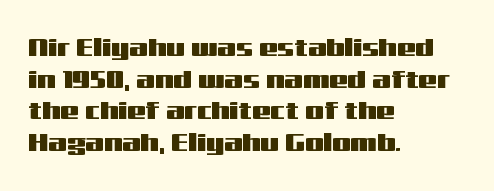
Q: Is the text italic (slanted)? A: No, it is upright.
Q: Is the text underlined? A: No.
Q: How is the paragraph aligned? A: Left-aligned.
Q: Is the spacing between letters normal or unusually wide? A: Normal.
